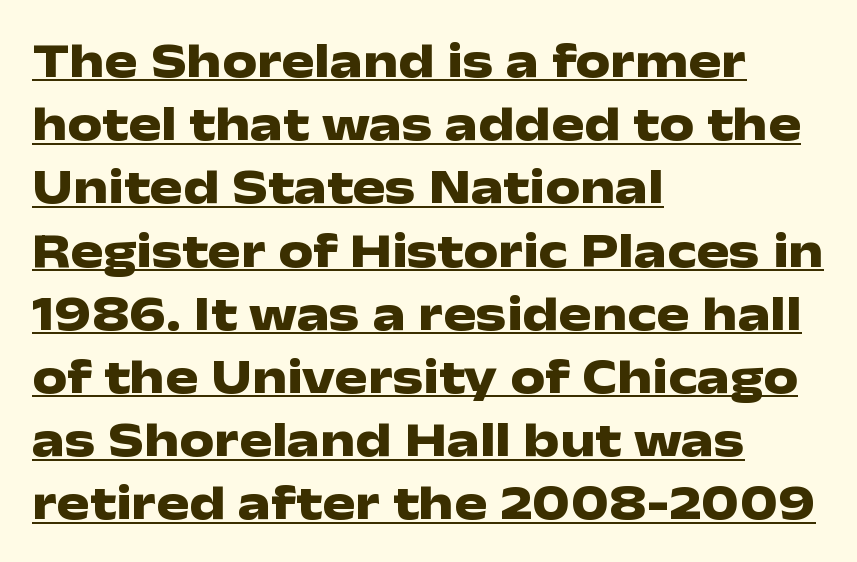
Q: Is the text bold? A: Yes.
Q: Is the text italic (slanted)? A: No, it is upright.
Q: Is the typeface a serif or a sans-serif typeface? A: Sans-serif.
Q: Is the text underlined? A: Yes.
Q: How is the paragraph aligned? A: Left-aligned.
Q: Is the spacing between letters normal or unusually wide? A: Normal.
Q: Is the spacing between lines tight, normal or loose? A: Normal.
Q: Width (condensed, normal, or wide)? A: Wide.
Q: Stroke contrast? A: Low.
Q: x-height? A: Medium.
Q: Monospaced? A: No.
